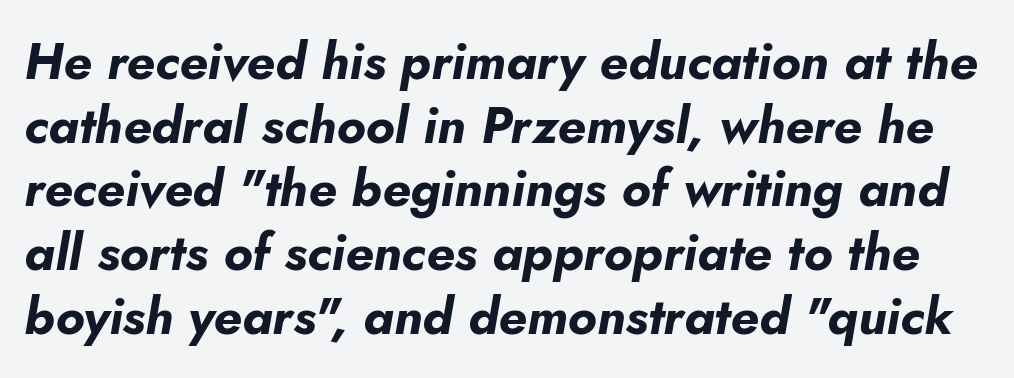
How heavy is the stroke? Heavy — this is a bold. Standard letterfit; no display-style spreading of the glyphs. These lines were composed using italics. Each letter keeps its own natural width here, so spacing adapts to shape. The line-height multiplier appears to be the usual default. Has an underline been added? It has not.
